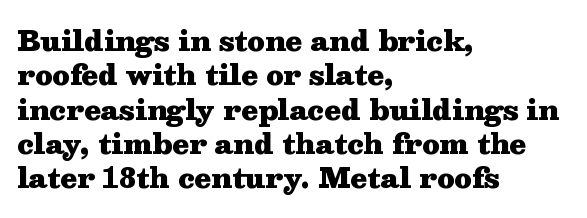
Q: Is the text bold? A: Yes.
Q: Is the text italic (slanted)? A: No, it is upright.
Q: Is the text underlined? A: No.
Q: How is the paragraph aligned? A: Left-aligned.
Q: Is the spacing between letters normal or unusually wide? A: Normal.
Q: Is the spacing between lines tight, normal or loose? A: Normal.
